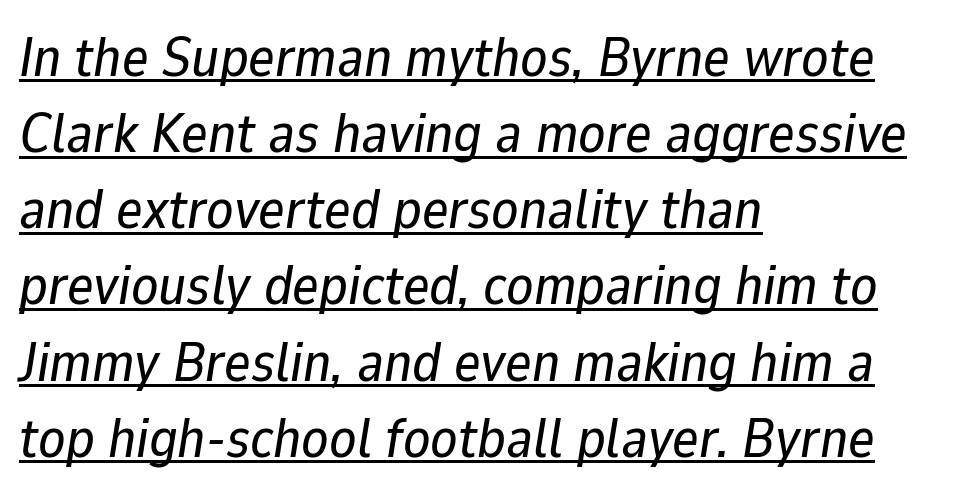
Q: Is the text italic (slanted)? A: Yes, it leans right by about 9 degrees.
Q: Is the text underlined? A: Yes.
Q: How is the paragraph aligned? A: Left-aligned.
Q: Is the spacing between letters normal or unusually wide? A: Normal.
Q: Is the spacing between lines tight, normal or loose? A: Normal.
Q: Width (condensed, normal, or wide)? A: Normal.
Q: Stroke contrast? A: Low.
Q: x-height? A: Medium.
Q: Monospaced? A: No.
